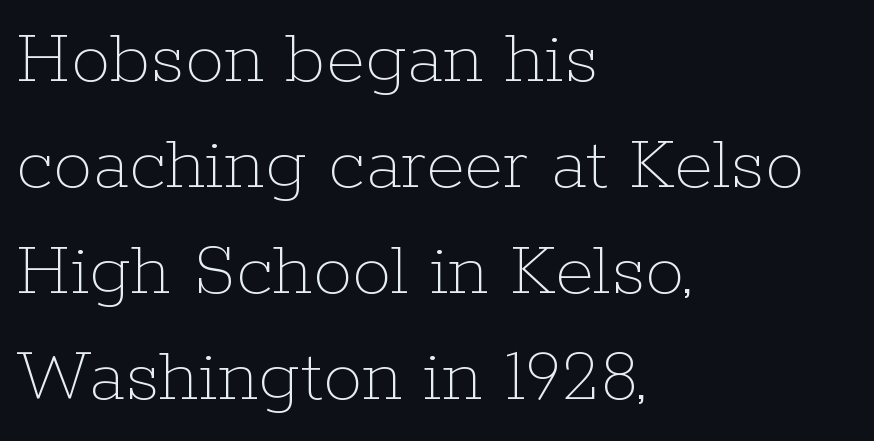
The designer left line spacing at the default. No italicization has been applied; the sample stays upright. Type without underlining. Is the letter spacing exaggerated? No — it looks like the ordinary default. Where is the straight margin? On the left.
